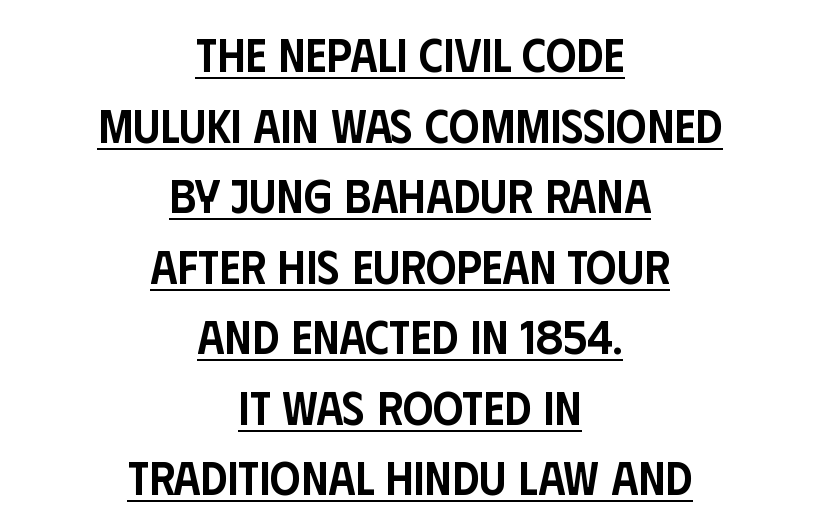
{"serif": "no", "italic": "no", "bold": "semi", "weight": "semibold", "width": "condensed", "stroke_contrast": "low", "x_height": "large", "monospaced": "no", "underline": "yes", "align": "center", "line_spacing": "normal", "line_spacing_ratio": 1.47, "letter_spacing": "normal", "letter_spacing_em": 0.0, "glyph_px": 48}
